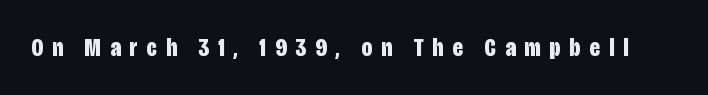
Honestly, there is no underline to notice here at all. Ordinary non-slanted type is in use. The letters are bold, with thick, heavy strokes. Short note: letters widely spaced.
